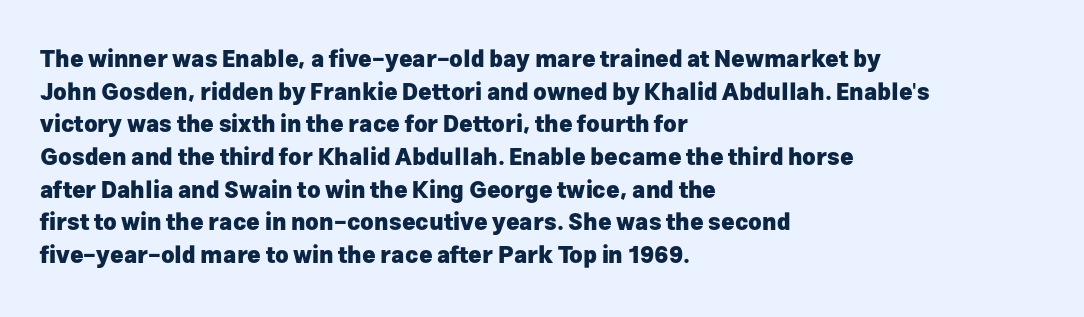
Q: Is the text bold? A: Yes.
Q: Is the text italic (slanted)? A: No, it is upright.
Q: Is the text underlined? A: No.
Q: How is the paragraph aligned? A: Left-aligned.
Q: Is the spacing between letters normal or unusually wide? A: Normal.
Q: Is the spacing between lines tight, normal or loose? A: Normal.
